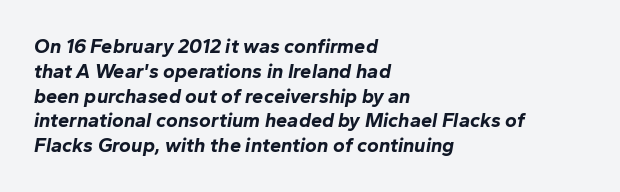
Inter-character spacing is left at the font's built-in metrics. The typesetting leans heavy: a genuine bold. The whole block is typeset with a tilt. Unmarked baselines from the first word to the last.
